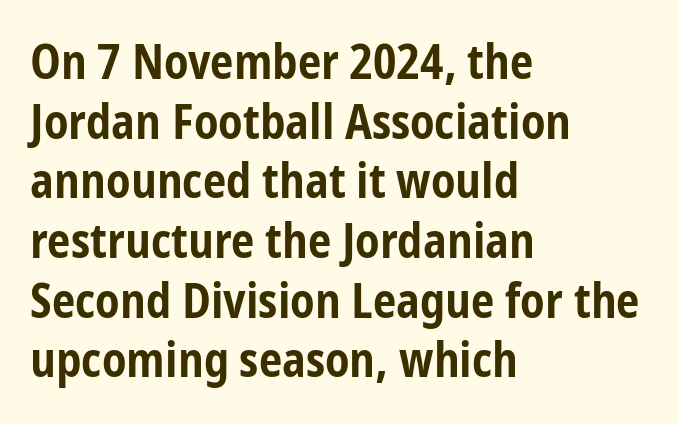
The image shows 47 px bold, condensed sans-serif type, upright; set left-aligned, normal line spacing (1.27x), normal letter spacing, not underlined; low stroke contrast and a medium x-height.
